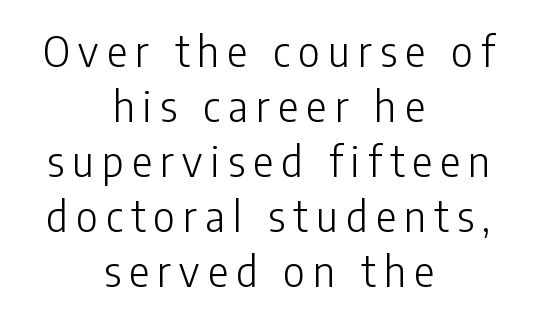
The image shows 42 px light, condensed sans-serif type, upright; set centered, normal line spacing (1.31x), unusually wide letter spacing (+0.2 em), not underlined; low stroke contrast and a medium x-height.
